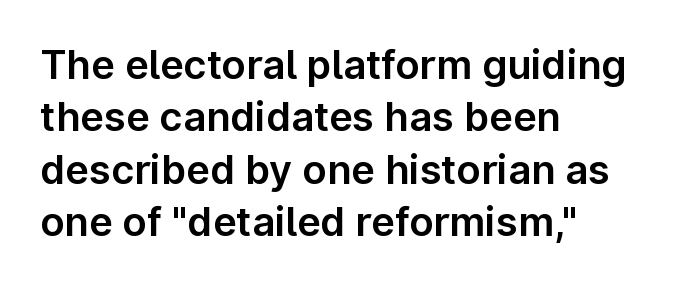
In terms of leading, this rendering sits right in the middle. Students, note that the glyphs here touch the page at normal intervals. Decoration check: the copy has no underline. The characters display no serif detailing; their extremities are plain.
